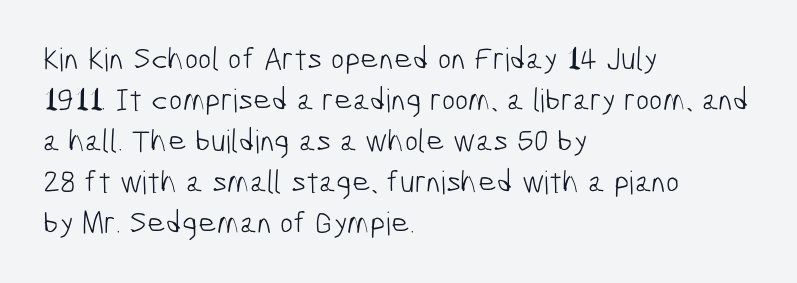
The image shows 32 px light, condensed sans-serif type; set left-aligned, normal line spacing (1.28x), normal letter spacing, not underlined; low stroke contrast and a medium x-height.
